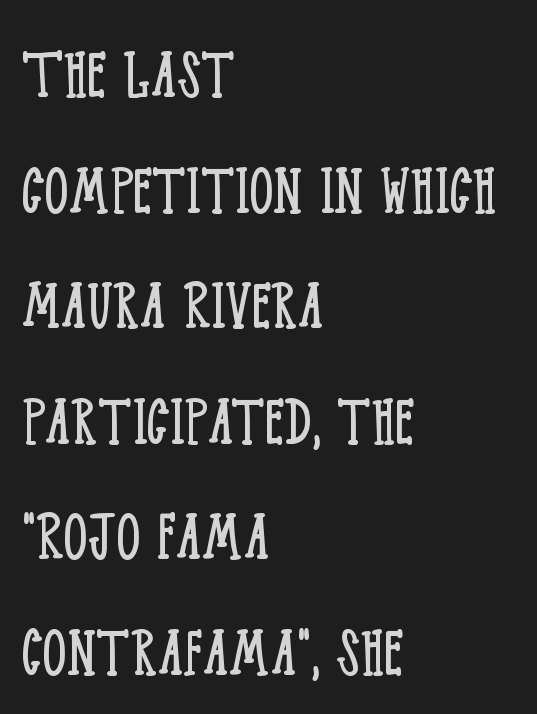
The image shows 76 px light, condensed serif type, upright; set left-aligned, normal line spacing (1.52x), normal letter spacing, not underlined; low stroke contrast and a large x-height.
